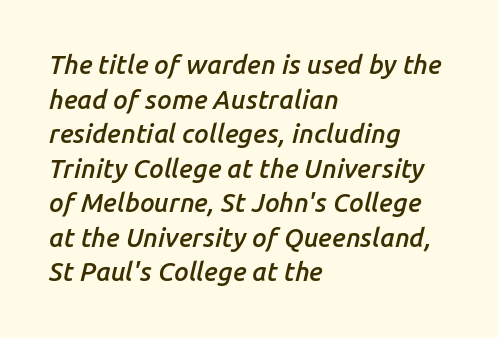
The image shows 26 px text type, italic (leaning right); set left-aligned, normal line spacing (1.33x), normal letter spacing, not underlined.
